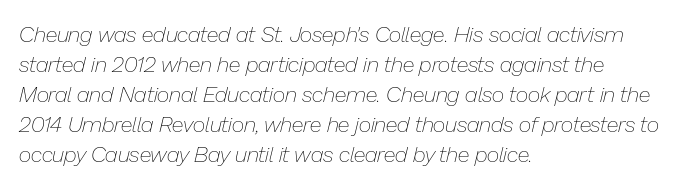
Q: Is the text bold? A: No.
Q: Is the text italic (slanted)? A: Yes, it leans right by about 13 degrees.
Q: Is the text underlined? A: No.
Q: How is the paragraph aligned? A: Left-aligned.
Q: Is the spacing between letters normal or unusually wide? A: Normal.
Q: Is the spacing between lines tight, normal or loose? A: Normal.
